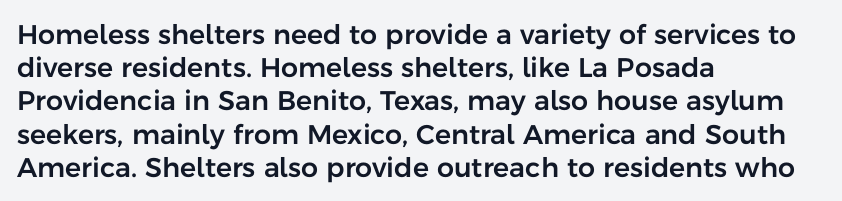
The image shows 27 px text type, upright; set left-aligned, line spacing 1.23x, normal letter spacing, not underlined.
